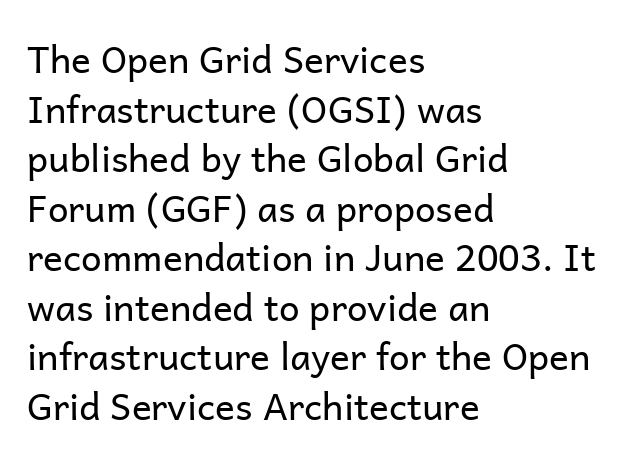
Here the glyphs are tracked normally, forming tight word shapes. Counters stay open thanks to moderate or lighter strokes. Visually the block forms a straight wall on the left and a jagged coastline on the right. Rows of type keep a routine distance in the vertical direction. Type without underlining. Here the designer chose a conventional face with non-uniform glyph widths.
